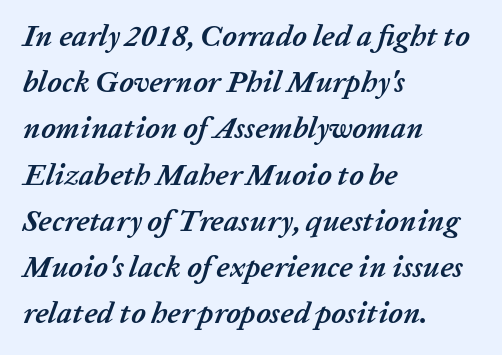
Q: Is the text bold? A: Yes.
Q: Is the text italic (slanted)? A: Yes, it leans right by about 20 degrees.
Q: Is the text underlined? A: No.
Q: How is the paragraph aligned? A: Left-aligned.
Q: Is the spacing between letters normal or unusually wide? A: Normal.
Q: Is the spacing between lines tight, normal or loose? A: Normal.
Q: Width (condensed, normal, or wide)? A: Normal.
Q: Stroke contrast? A: Low.
Q: x-height? A: Medium.
Q: Monospaced? A: No.
